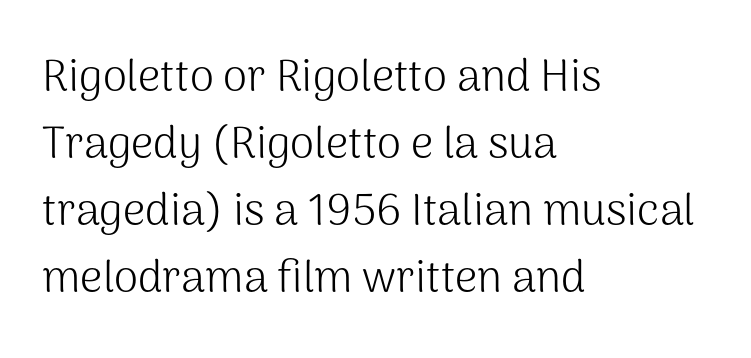
Caption: face not bold, strokes unweighted. Honestly, the row spacing looks completely unremarkable. Tracking here is standard; glyphs follow each other at the usual distance. Do the characters align in a grid? No, the font is proportional. A classic flush-left, rag-right setting is used for this passage.
